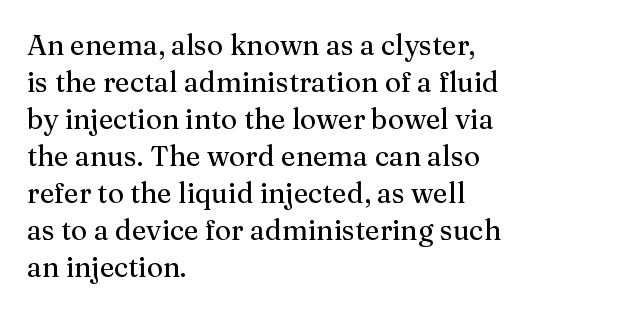
Q: Is the text italic (slanted)? A: No, it is upright.
Q: Is the typeface a serif or a sans-serif typeface? A: Serif.
Q: Is the text underlined? A: No.
Q: How is the paragraph aligned? A: Left-aligned.
Q: Is the spacing between letters normal or unusually wide? A: Normal.
Q: Is the spacing between lines tight, normal or loose? A: Normal.
Q: Width (condensed, normal, or wide)? A: Normal.
Q: Stroke contrast? A: Medium.
Q: x-height? A: Medium.
Q: Monospaced? A: No.
